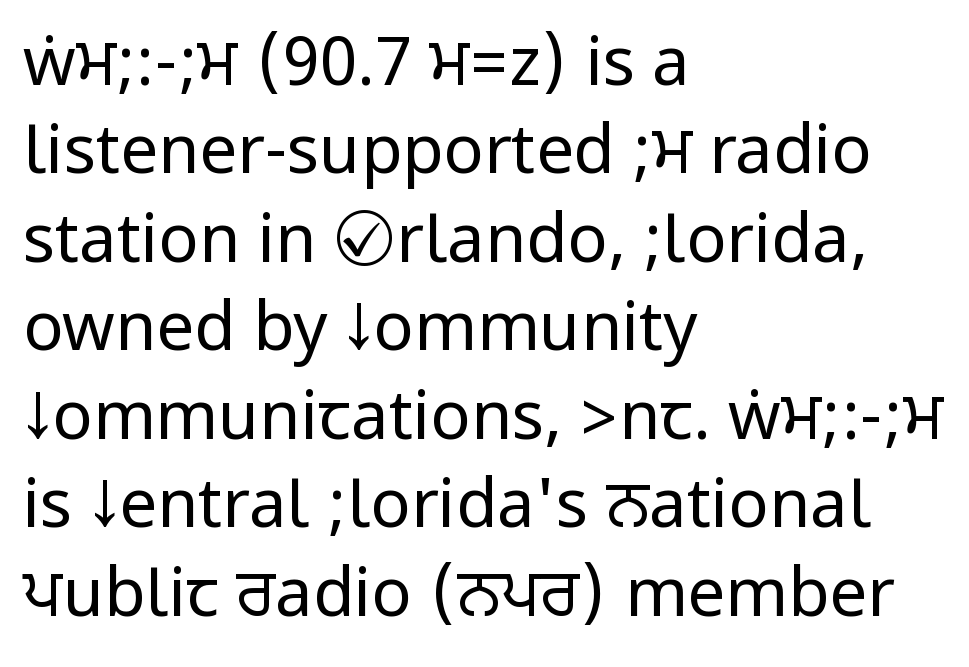
The image shows 67 px regular-weight, condensed sans-serif type, upright; set left-aligned, normal line spacing (1.32x), normal letter spacing, not underlined; low stroke contrast.
